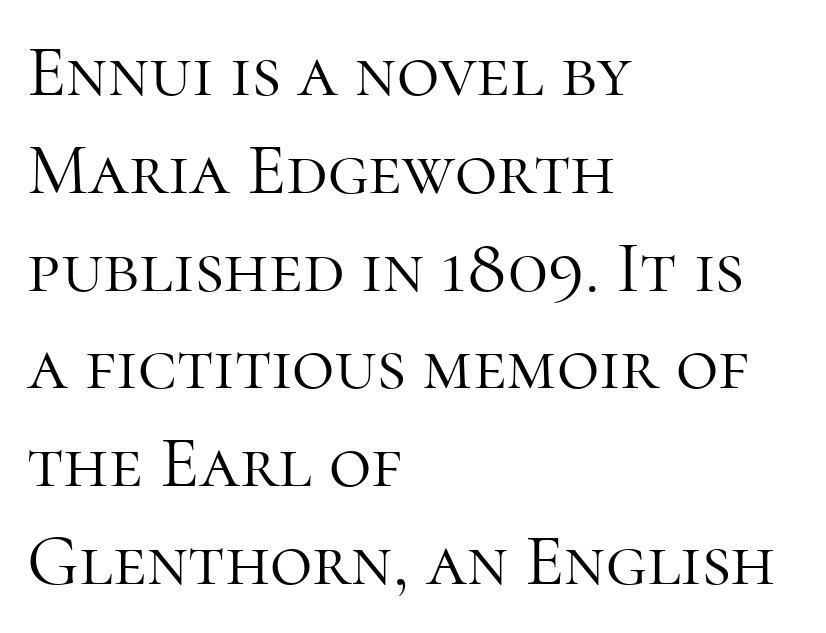
The image shows 73 px light serif type, upright; set left-aligned, normal line spacing (1.34x), normal letter spacing, not underlined; high stroke contrast and a medium x-height.
